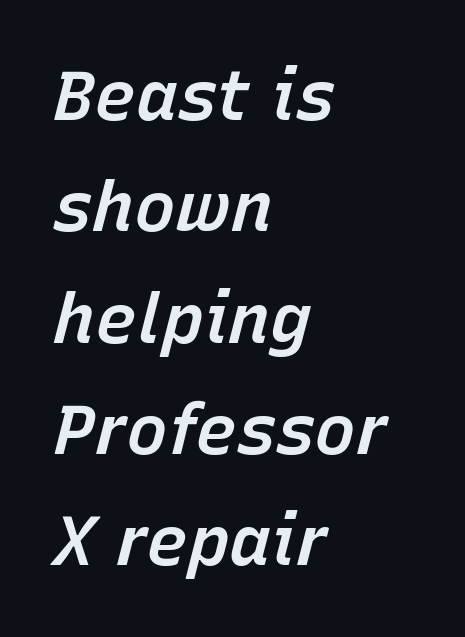
The image shows 70 px semibold type, italic (leaning right); set left-aligned, normal line spacing (1.59x), normal letter spacing, not underlined; low stroke contrast and a medium x-height.
